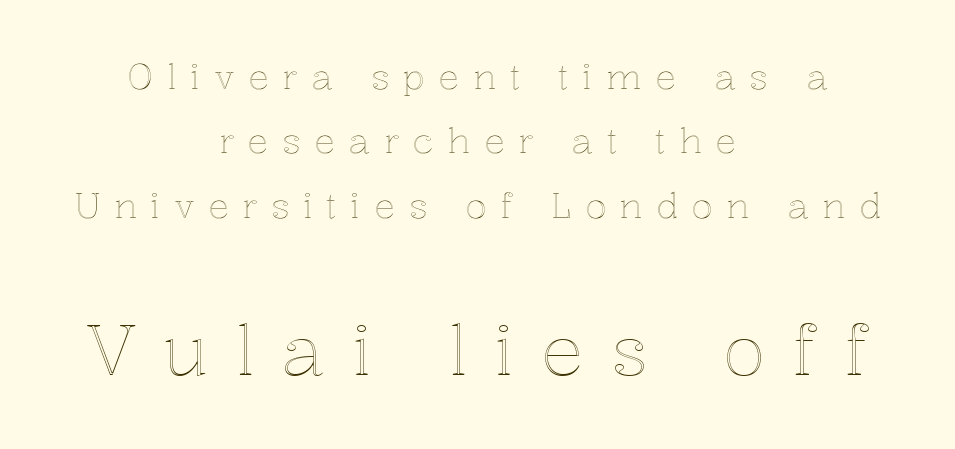
Q: Is the text italic (slanted)? A: No, it is upright.
Q: Is the text underlined? A: No.
Q: How is the paragraph aligned? A: Centered.
Q: Is the spacing between letters normal or unusually wide? A: Unusually wide.
Q: Which block of text is set in a larger size, the first (top) or the second (bottom)? A: The second (bottom) one.
Q: Width (condensed, normal, or wide)? A: Normal.
Q: x-height? A: Medium.
Q: Monospaced? A: No.
